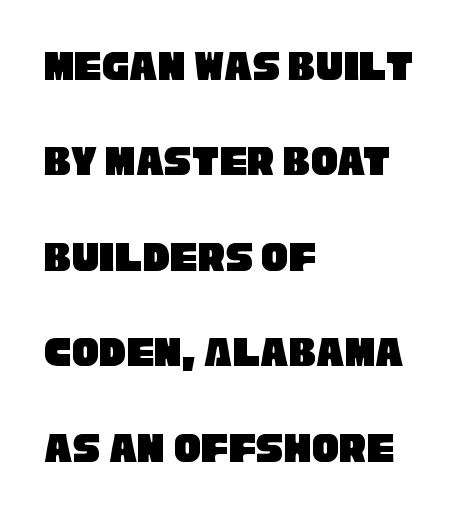
Q: Is the typeface a serif or a sans-serif typeface? A: Sans-serif.
Q: Is the text underlined? A: No.
Q: How is the paragraph aligned? A: Left-aligned.
Q: Is the spacing between letters normal or unusually wide? A: Normal.
Q: Is the spacing between lines tight, normal or loose? A: Loose.
Q: Width (condensed, normal, or wide)? A: Condensed.
Q: Stroke contrast? A: Low.
Q: x-height? A: Large.
Q: Monospaced? A: No.
